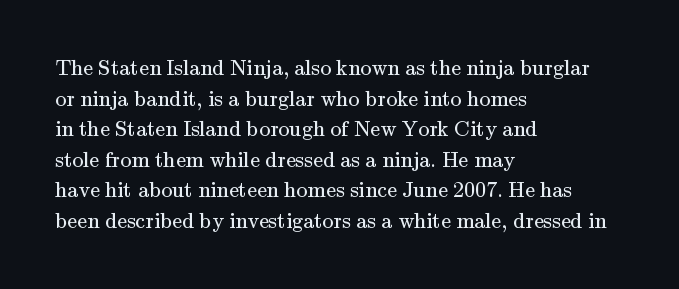
The image shows 22 px text type, upright; set left-aligned, normal line spacing (1.39x), normal letter spacing, not underlined.
